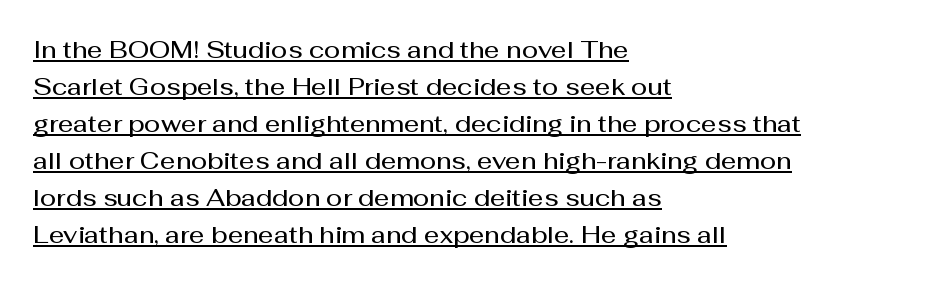
Observe the ordinary spacing: letters are neighbours, not strangers. Line starts are locked; line ends wander. In terms of leading, this rendering sits right in the middle. If you drew a line through each stem, it would be perfectly vertical.
